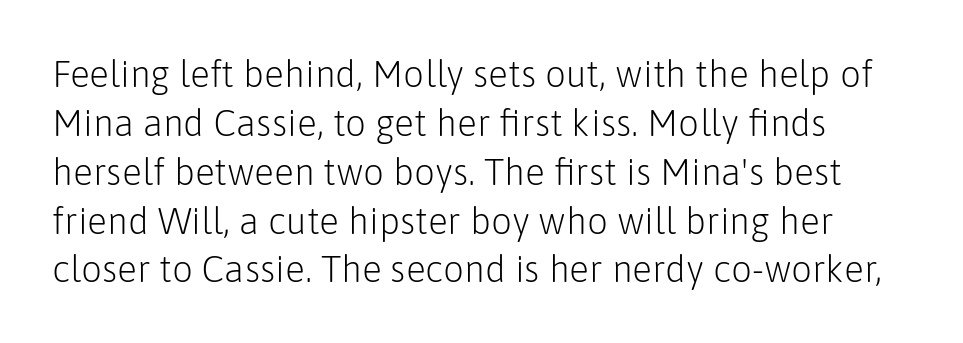
Q: Is the text bold? A: No.
Q: Is the text italic (slanted)? A: No, it is upright.
Q: Is the typeface a serif or a sans-serif typeface? A: Sans-serif.
Q: Is the text underlined? A: No.
Q: Is the spacing between letters normal or unusually wide? A: Normal.
Q: Is the spacing between lines tight, normal or loose? A: Normal.
Q: Width (condensed, normal, or wide)? A: Normal.
Q: Stroke contrast? A: Low.
Q: x-height? A: Medium.
Q: Monospaced? A: No.
